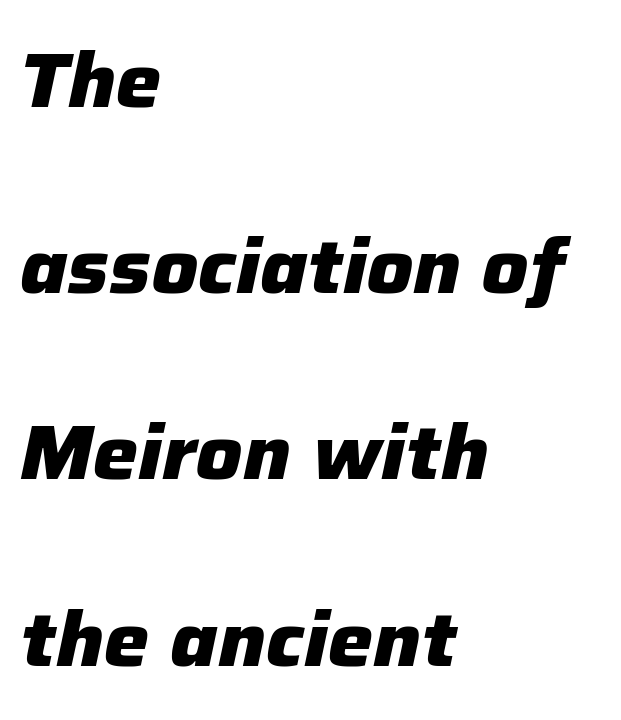
Q: Is the text bold? A: Yes.
Q: Is the text italic (slanted)? A: Yes, it leans right by about 12 degrees.
Q: Is the text underlined? A: No.
Q: How is the paragraph aligned? A: Left-aligned.
Q: Is the spacing between letters normal or unusually wide? A: Normal.
Q: Is the spacing between lines tight, normal or loose? A: Loose.
Q: Width (condensed, normal, or wide)? A: Normal.
Q: Stroke contrast? A: Low.
Q: x-height? A: Medium.
Q: Monospaced? A: No.
